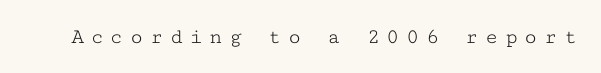
Q: Is the text bold? A: No.
Q: Is the text italic (slanted)? A: No, it is upright.
Q: Is the text underlined? A: No.
Q: Is the spacing between letters normal or unusually wide? A: Unusually wide.
